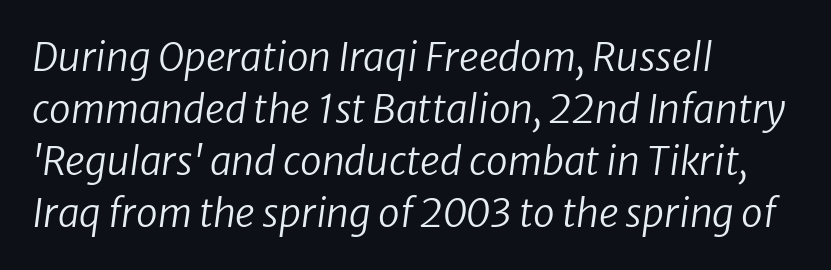
{"serif": "no", "bold": "no", "weight": "regular", "width": "normal", "stroke_contrast": "low", "x_height": "medium", "monospaced": "no", "underline": "no", "align": "left", "line_spacing": "normal", "line_spacing_ratio": 1.33, "letter_spacing": "normal", "letter_spacing_em": 0.0, "glyph_px": 39}
